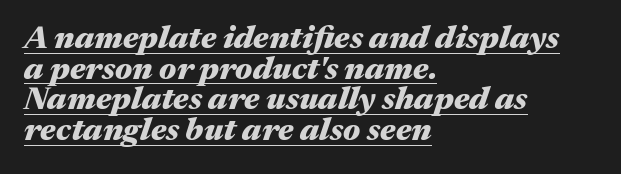
{"italic": "yes", "lean": "right", "slant_degrees": 17, "bold": "yes", "weight": "heavy", "width": "wide", "stroke_contrast": "medium", "x_height": "medium", "monospaced": "no", "underline": "yes", "align": "left", "line_spacing": "tight", "line_spacing_ratio": 0.96, "letter_spacing": "normal", "letter_spacing_em": 0.0, "glyph_px": 32}
